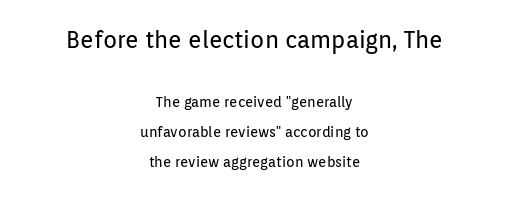
The image shows 23 px text type, upright; set centered, loose line spacing (2.15x), normal letter spacing, not underlined; the first (top) block is 1.64x larger.
